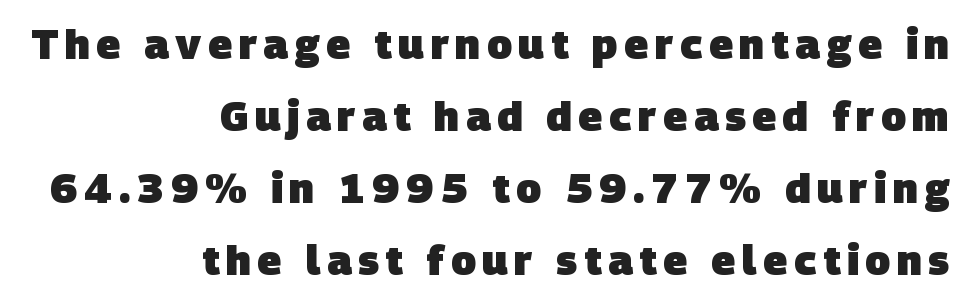
The image shows 41 px heavy sans-serif type; set right-aligned, line spacing 1.76x, not underlined; low stroke contrast and a large x-height.
